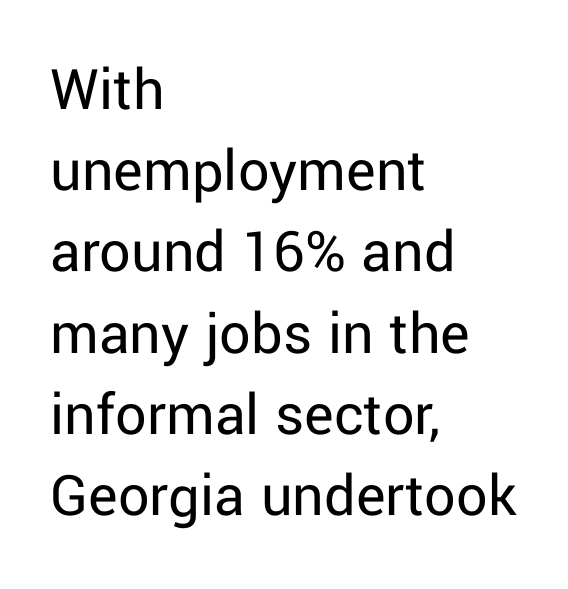
The image shows 62 px regular-weight sans-serif type, upright; set left-aligned, normal line spacing (1.31x), normal letter spacing, not underlined; low stroke contrast and a medium x-height.
